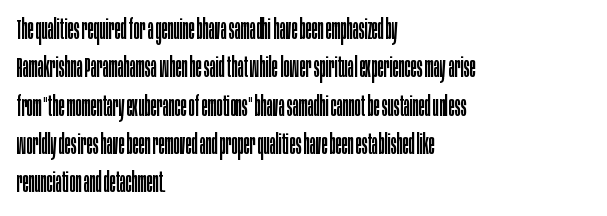
The image shows 28 px regular-weight, condensed sans-serif type, upright; set left-aligned, normal line spacing (1.37x), normal letter spacing, not underlined; low stroke contrast and a large x-height.
